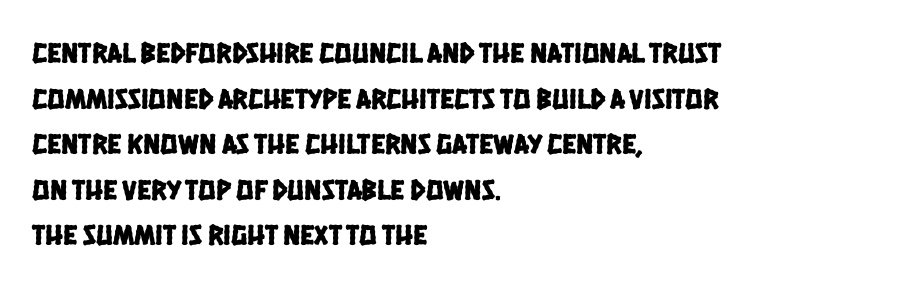
Q: Is the typeface a serif or a sans-serif typeface? A: Sans-serif.
Q: Is the text underlined? A: No.
Q: How is the paragraph aligned? A: Left-aligned.
Q: Is the spacing between letters normal or unusually wide? A: Normal.
Q: Is the spacing between lines tight, normal or loose? A: Normal.
Q: Width (condensed, normal, or wide)? A: Condensed.
Q: Stroke contrast? A: Low.
Q: x-height? A: Large.
Q: Monospaced? A: No.
